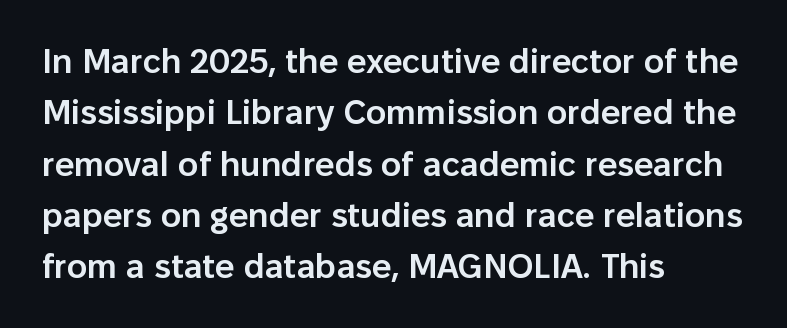
{"serif": "no", "italic": "no", "bold": "semi", "weight": "semibold", "width": "normal", "stroke_contrast": "low", "x_height": "medium", "monospaced": "no", "underline": "no", "align": "left", "line_spacing": "normal", "line_spacing_ratio": 1.51, "letter_spacing": "normal", "letter_spacing_em": 0.0, "glyph_px": 34}
